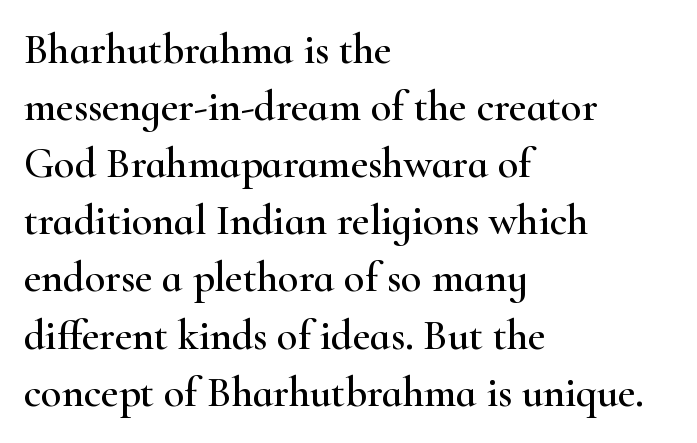
Look at the bottom of the vertical strokes: they flare into serifs here. Has an underline been added? It has not. Horizontally, the lines are justified to the leading edge only. The passage shown has conventional tracking throughout. The lettering stays uniformly vertical, giving the passage a roman look. Proportional: the letters do not fall into vertical columns.
